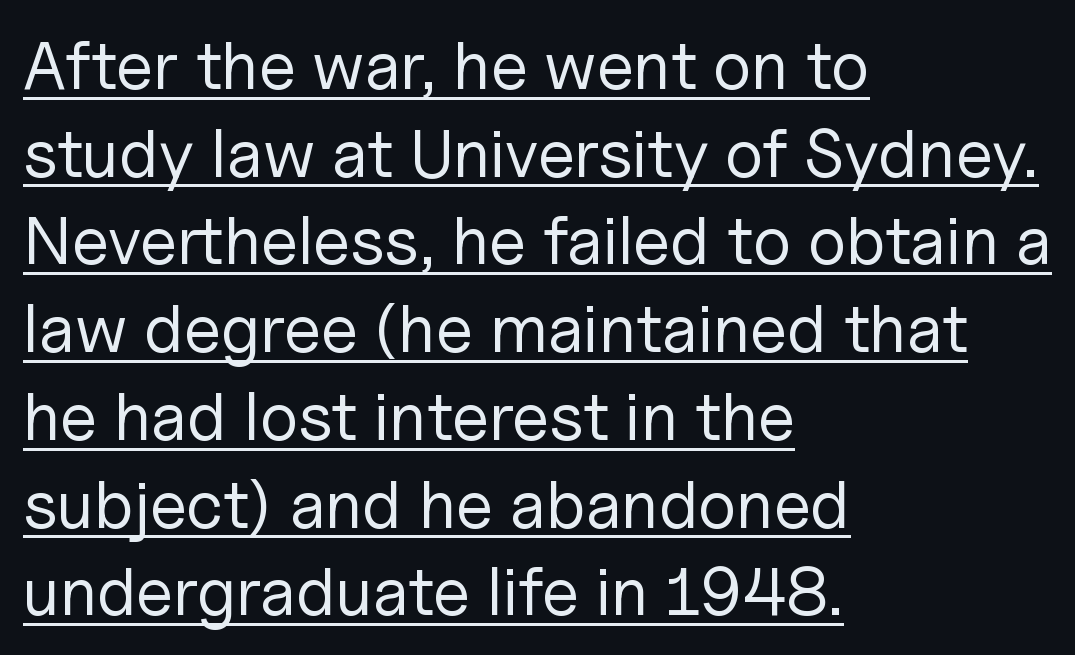
Q: Is the text bold? A: No.
Q: Is the text italic (slanted)? A: No, it is upright.
Q: Is the typeface a serif or a sans-serif typeface? A: Sans-serif.
Q: Is the text underlined? A: Yes.
Q: How is the paragraph aligned? A: Left-aligned.
Q: Is the spacing between letters normal or unusually wide? A: Normal.
Q: Is the spacing between lines tight, normal or loose? A: Normal.
Q: Width (condensed, normal, or wide)? A: Normal.
Q: Stroke contrast? A: Low.
Q: x-height? A: Medium.
Q: Monospaced? A: No.
